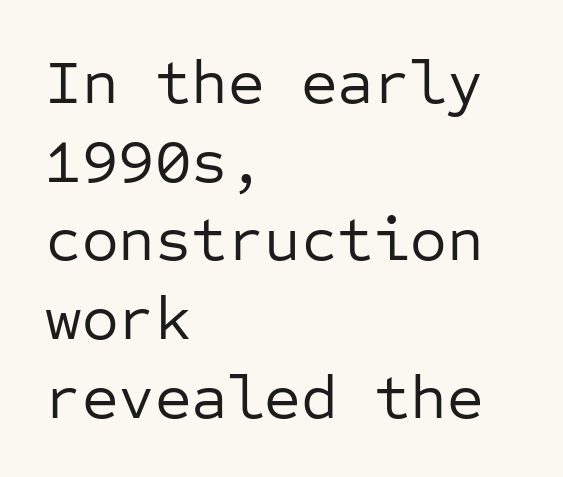
Evenly set lines give the paragraph a standard silhouette. The letters sit at their default tracking, neither squeezed nor spread. The rendering anchors every line to the left-hand side. The type sits square on the baseline with zero lean.
